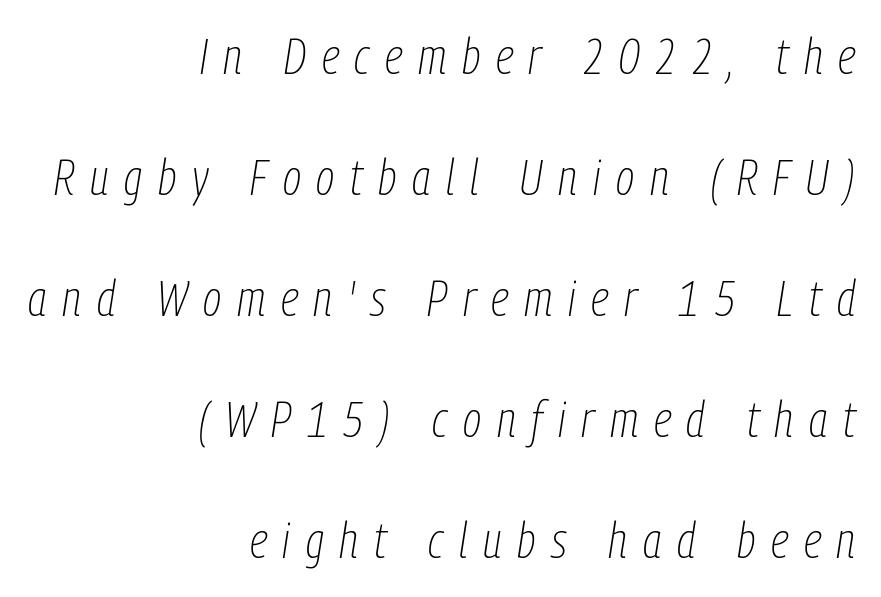
{"italic": "yes", "lean": "right", "slant_degrees": 9, "bold": "no", "weight": "thin", "width": "condensed", "stroke_contrast": "low", "x_height": "medium", "monospaced": "no", "underline": "no", "align": "right", "line_spacing": "loose", "line_spacing_ratio": 2.47, "letter_spacing": "wide", "letter_spacing_em": 0.32, "glyph_px": 49}
